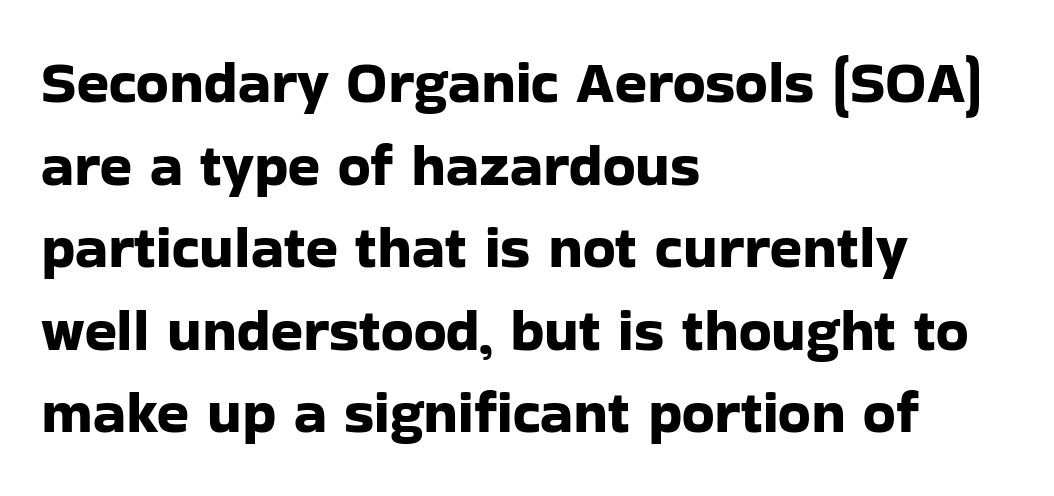
{"serif": "no", "italic": "no", "width": "normal", "stroke_contrast": "low", "x_height": "medium", "monospaced": "no", "underline": "no", "align": "left", "line_spacing": "normal", "line_spacing_ratio": 1.4, "letter_spacing": "normal", "letter_spacing_em": 0.0, "glyph_px": 59}
